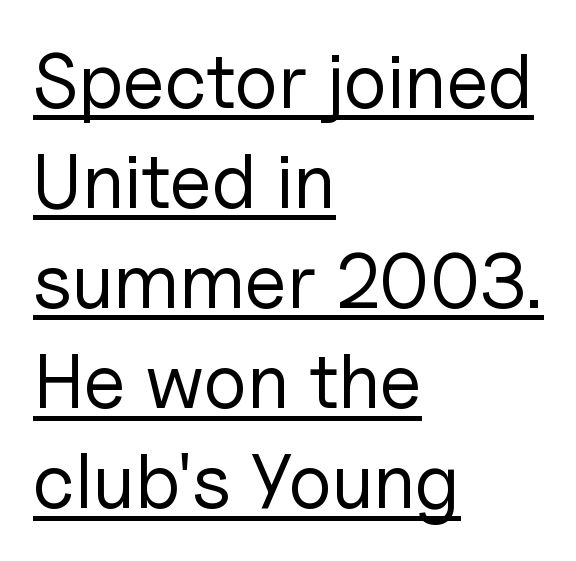
The image shows 77 px regular-weight sans-serif type, upright; set left-aligned, normal line spacing (1.3x), normal letter spacing, underlined; low stroke contrast and a medium x-height.
